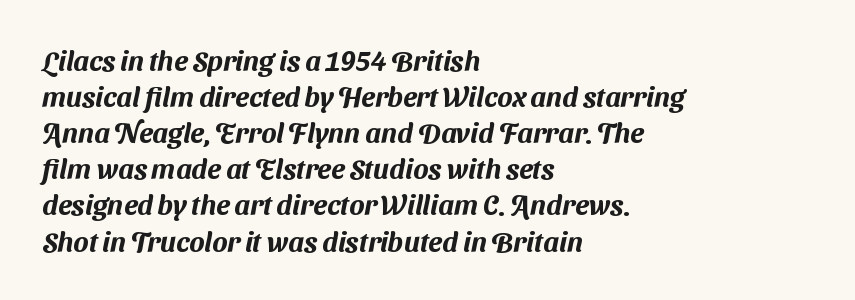
{"serif": "no", "width": "normal", "stroke_contrast": "medium", "x_height": "medium", "monospaced": "no", "underline": "no", "align": "left", "line_spacing": "normal", "line_spacing_ratio": 1.29, "letter_spacing": "normal", "letter_spacing_em": 0.0, "glyph_px": 28}
